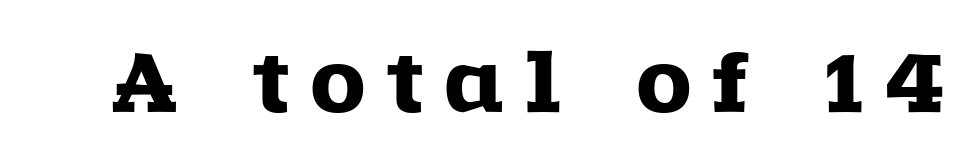
{"serif": "yes", "italic": "no", "width": "wide", "x_height": "large", "monospaced": "no", "underline": "no", "letter_spacing": "wide", "letter_spacing_em": 0.28, "glyph_px": 79}
